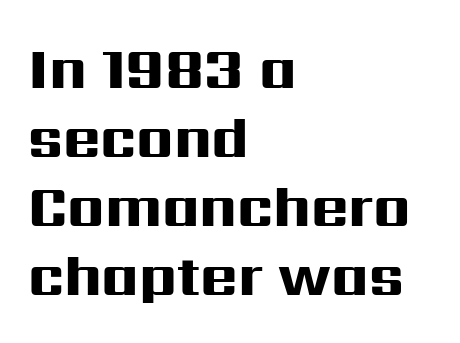
This sample is left-justified, so line endings fall wherever the words run out. How are the letters spaced? Ordinarily, with no added tracking. Varying glyph widths throughout — classic text-font behaviour. The passage shown is typeset with a sans-serif family. Decoration check: the copy has no underline. Unlike italic type, these characters show no tilt at all.
